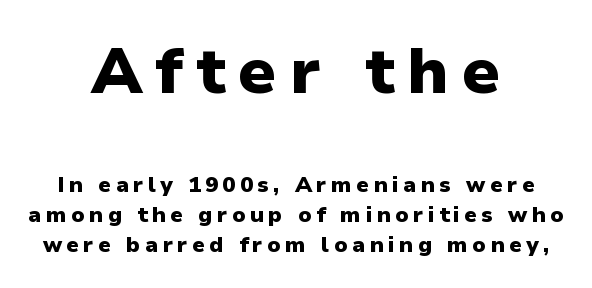
Unmarked baselines from the first word to the last. Compared with typical paragraphs, the rows here are spaced about the same. In terms of posture, this sample is upright. Where is the straight margin? There isn't one; the lines are centered. Check where the strokes stop: nothing finishes them off — pure sans. Large over small — that's the arrangement of the two blocks here.
